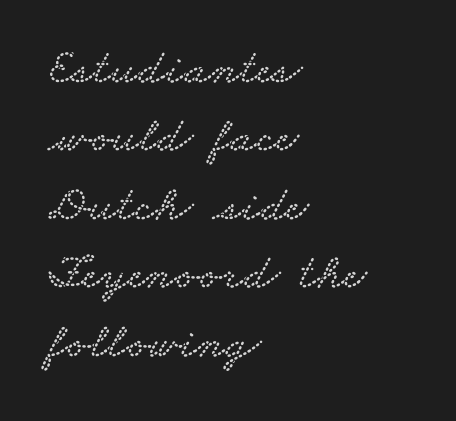
A typesetter would call this zero additional tracking. Serifs: yes, visible at the terminals of the letterforms. Rows of type keep a routine distance in the vertical direction. The strip under each line holds only bare page. Is this a fixed-width face? No — the glyphs have proportional, varying widths. Caption: multi-line text, flush left, ragged right.
